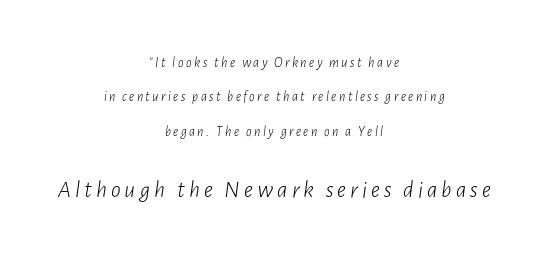
Q: Is the text bold? A: No.
Q: Is the text italic (slanted)? A: Yes, it leans right by about 7 degrees.
Q: Is the text underlined? A: No.
Q: How is the paragraph aligned? A: Centered.
Q: Is the spacing between lines tight, normal or loose? A: Loose.
Q: Which block of text is set in a larger size, the first (top) or the second (bottom)? A: The second (bottom) one.
